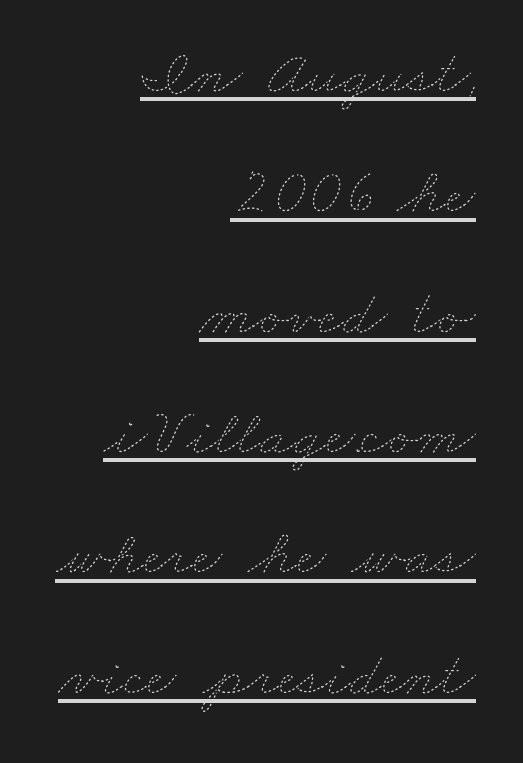
Q: Is the text bold? A: No.
Q: Is the text underlined? A: Yes.
Q: How is the paragraph aligned? A: Right-aligned.
Q: Is the spacing between letters normal or unusually wide? A: Normal.
Q: Width (condensed, normal, or wide)? A: Wide.
Q: Stroke contrast? A: Low.
Q: x-height? A: Small.
Q: Monospaced? A: No.
